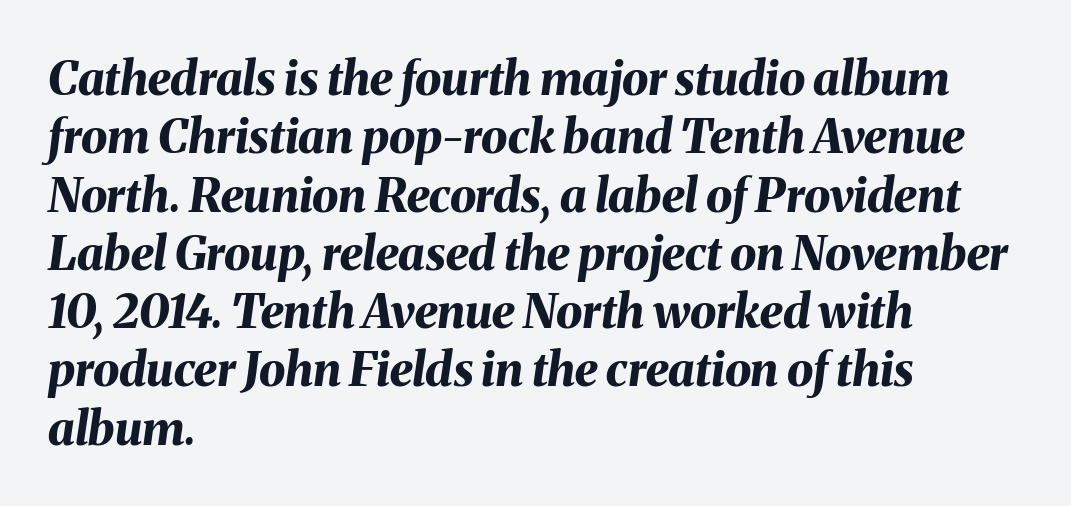
Looking at the ascenders, they clearly lean. Bare-footed words on every line. The rendering keeps characters at their native spacing. Thick stems and heavy bowls — unmistakably bold.
